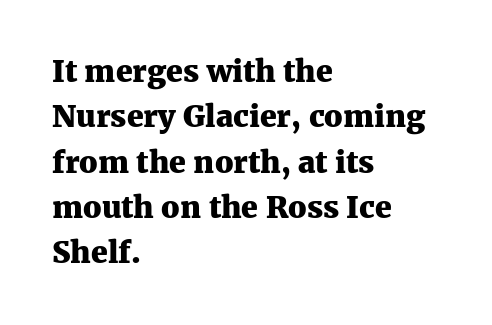
Q: Is the text bold? A: Yes.
Q: Is the text italic (slanted)? A: No, it is upright.
Q: Is the typeface a serif or a sans-serif typeface? A: Serif.
Q: Is the text underlined? A: No.
Q: How is the paragraph aligned? A: Left-aligned.
Q: Is the spacing between letters normal or unusually wide? A: Normal.
Q: Is the spacing between lines tight, normal or loose? A: Normal.
Q: Width (condensed, normal, or wide)? A: Normal.
Q: Stroke contrast? A: Medium.
Q: x-height? A: Medium.
Q: Monospaced? A: No.
